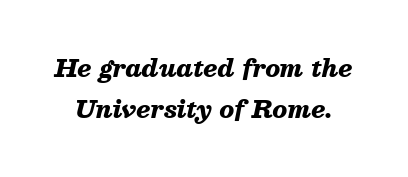
Q: Is the text bold? A: Yes.
Q: Is the text italic (slanted)? A: Yes, it leans right by about 13 degrees.
Q: Is the text underlined? A: No.
Q: Is the spacing between letters normal or unusually wide? A: Normal.
